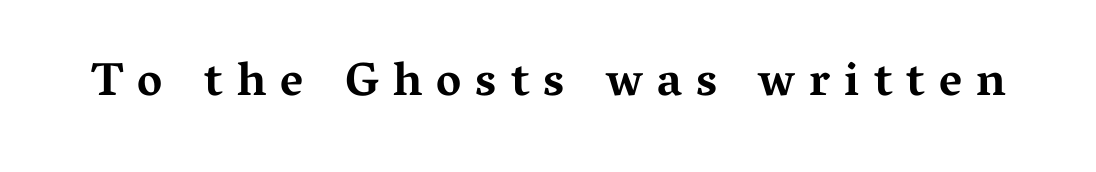
You'd pick this weight for a headline — it's a proper bold. Substantial extra tracking has been applied to these lines. Nobody drew a line under any word here. Vertical strokes here are truly vertical.
